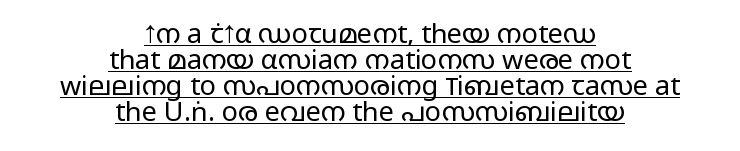
The image shows 27 px text type, upright; set centered, tight line spacing (0.96x), normal letter spacing, underlined.
